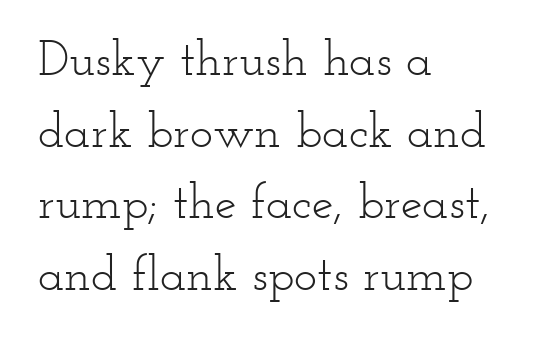
Q: Is the text bold? A: No.
Q: Is the text italic (slanted)? A: No, it is upright.
Q: Is the typeface a serif or a sans-serif typeface? A: Serif.
Q: Is the text underlined? A: No.
Q: How is the paragraph aligned? A: Left-aligned.
Q: Is the spacing between letters normal or unusually wide? A: Normal.
Q: Is the spacing between lines tight, normal or loose? A: Normal.
Q: Width (condensed, normal, or wide)? A: Wide.
Q: Stroke contrast? A: Low.
Q: x-height? A: Small.
Q: Monospaced? A: No.
